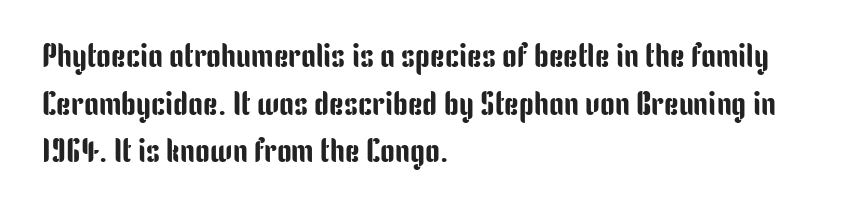
This rendering employs a face without finishing strokes, i.e., a sans-serif. Compared with typical paragraphs, the rows here are spaced about the same. A classic flush-left, rag-right setting is used for this passage. Varying glyph widths throughout — classic text-font behaviour. Tracking here is standard; glyphs follow each other at the usual distance.
